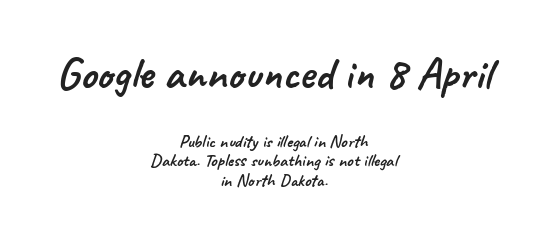
{"serif": "no", "width": "normal", "stroke_contrast": "low", "x_height": "small", "monospaced": "no", "underline": "no", "align": "center", "line_spacing": "tight", "line_spacing_ratio": 1.07, "letter_spacing": "normal", "letter_spacing_em": 0.0, "larger_block": "first", "size_ratio": 2.56, "glyph_px": 46}
